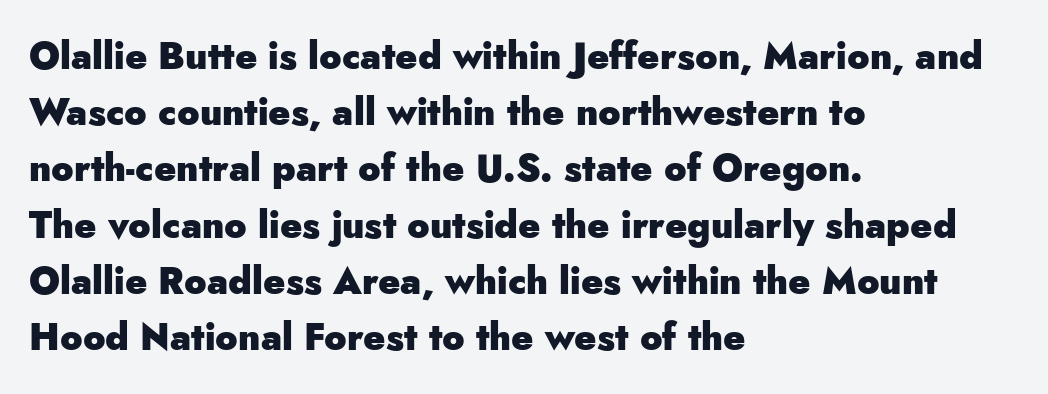
Q: Is the text bold? A: Yes.
Q: Is the text italic (slanted)? A: No, it is upright.
Q: Is the typeface a serif or a sans-serif typeface? A: Sans-serif.
Q: Is the text underlined? A: No.
Q: How is the paragraph aligned? A: Left-aligned.
Q: Is the spacing between letters normal or unusually wide? A: Normal.
Q: Is the spacing between lines tight, normal or loose? A: Normal.
Q: Width (condensed, normal, or wide)? A: Normal.
Q: Stroke contrast? A: Low.
Q: x-height? A: Small.
Q: Monospaced? A: No.
